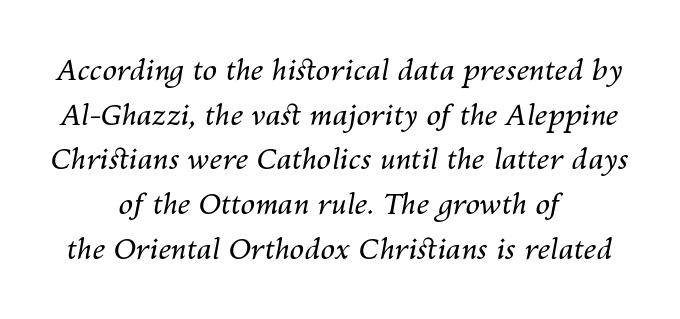
The image shows 29 px regular-weight type, italic (leaning right); set centered, normal line spacing (1.54x), normal letter spacing, not underlined; medium stroke contrast and a medium x-height.
